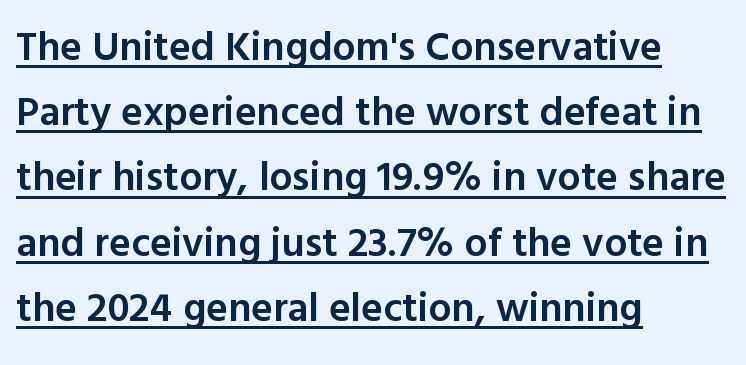
{"serif": "no", "italic": "no", "bold": "semi", "weight": "semibold", "width": "normal", "x_height": "medium", "monospaced": "no", "underline": "yes", "align": "left", "line_spacing": "normal", "line_spacing_ratio": 1.59, "letter_spacing": "normal", "letter_spacing_em": 0.0, "glyph_px": 41}
